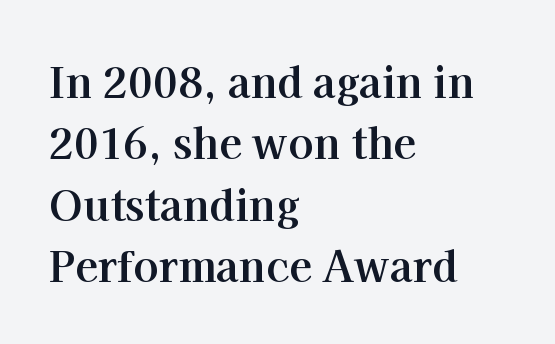
The font's upright variant was chosen for this text. Note the varied advance widths — an 'i' is clearly narrower than an 'm'. The setting favours the left margin, as ordinary paragraphs usually do. Rule under the text: the space is simply empty. This is heavy type, rendered in bold.
